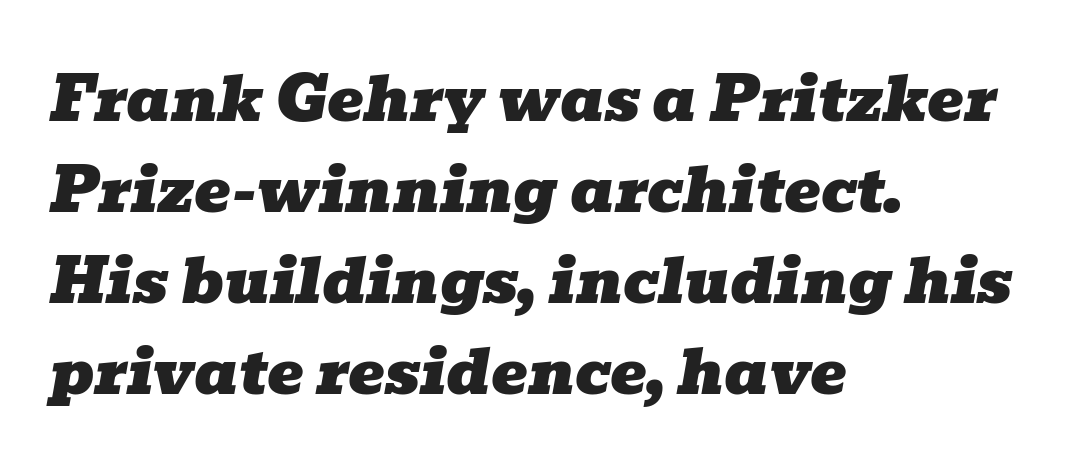
The image shows 61 px wide serif type, italic (leaning right); set left-aligned, normal line spacing (1.49x), normal letter spacing, not underlined; low stroke contrast and a medium x-height.
